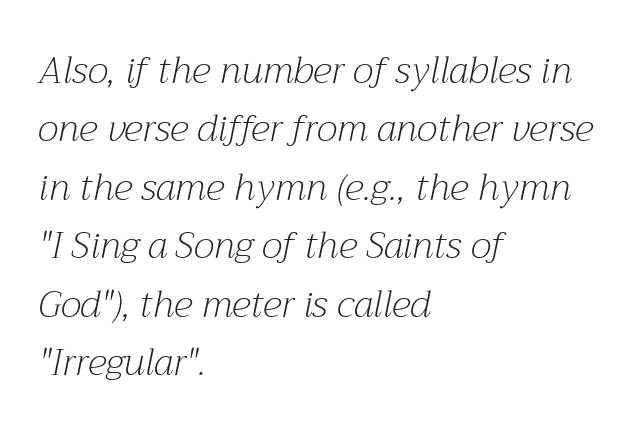
Q: Is the text bold? A: No.
Q: Is the text italic (slanted)? A: Yes, it leans right by about 12 degrees.
Q: Is the typeface a serif or a sans-serif typeface? A: Serif.
Q: Is the text underlined? A: No.
Q: How is the paragraph aligned? A: Left-aligned.
Q: Is the spacing between letters normal or unusually wide? A: Normal.
Q: Is the spacing between lines tight, normal or loose? A: Normal.
Q: Width (condensed, normal, or wide)? A: Normal.
Q: Stroke contrast? A: Medium.
Q: x-height? A: Medium.
Q: Monospaced? A: No.
